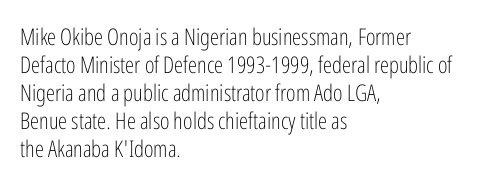
Q: Is the text bold? A: No.
Q: Is the text italic (slanted)? A: No, it is upright.
Q: Is the text underlined? A: No.
Q: How is the paragraph aligned? A: Left-aligned.
Q: Is the spacing between letters normal or unusually wide? A: Normal.
